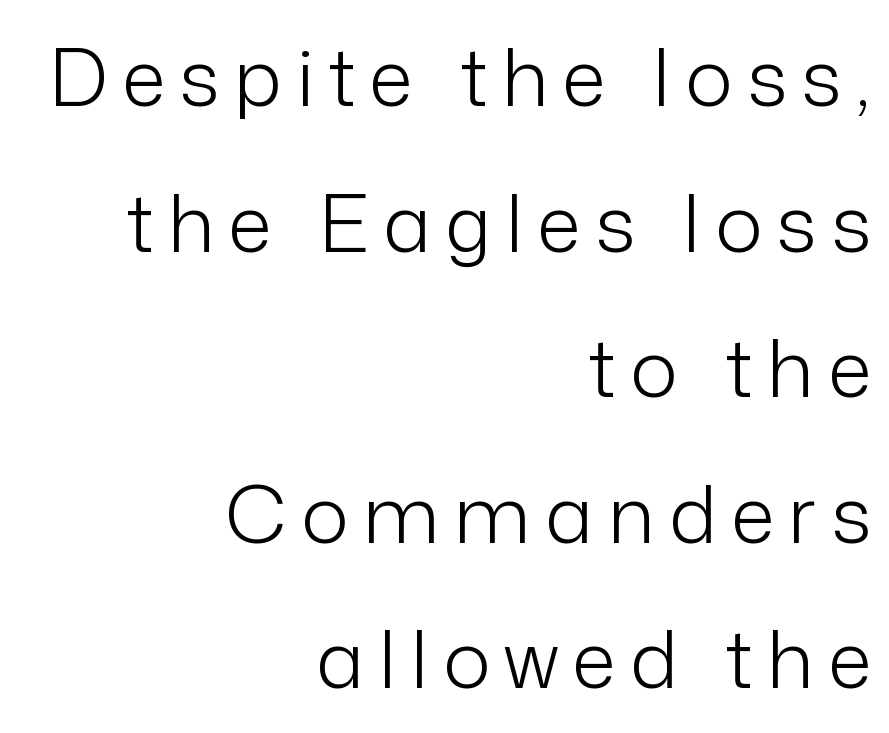
Heaviness? Minimal to ordinary, like unemphasized prose. You could not count columns in this text — the font is proportionally spaced. The setting favours the right margin, as signatures and pull-quotes sometimes do. The font family rendered here belongs to the sans-serif group. Do the letters lean? They stand straight. Unmarked baselines from the first word to the last.
